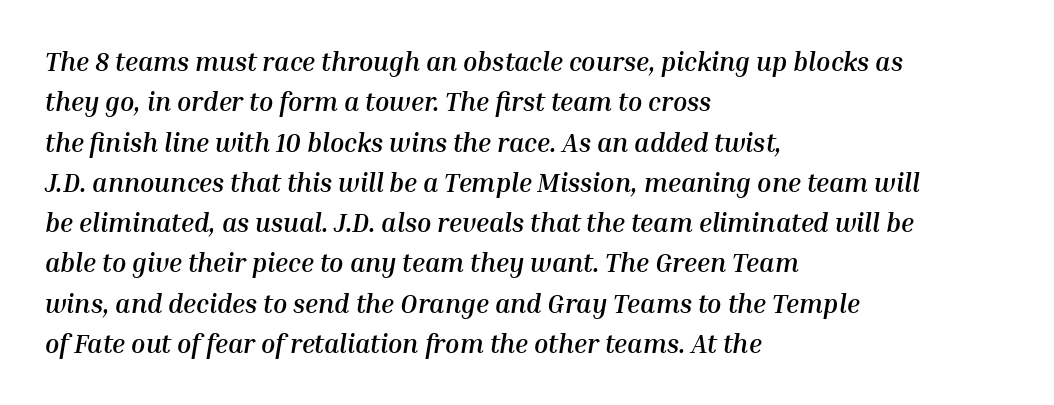
Q: Is the text bold? A: Yes.
Q: Is the text italic (slanted)? A: Yes, it leans right by about 10 degrees.
Q: Is the text underlined? A: No.
Q: How is the paragraph aligned? A: Left-aligned.
Q: Is the spacing between letters normal or unusually wide? A: Normal.
Q: Is the spacing between lines tight, normal or loose? A: Normal.
